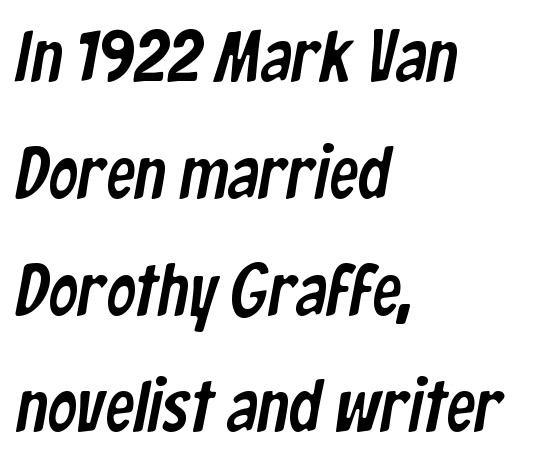
{"serif": "no", "width": "condensed", "stroke_contrast": "low", "x_height": "medium", "monospaced": "no", "underline": "no", "align": "left", "line_spacing": "normal", "line_spacing_ratio": 1.6, "letter_spacing": "normal", "letter_spacing_em": 0.0, "glyph_px": 73}
